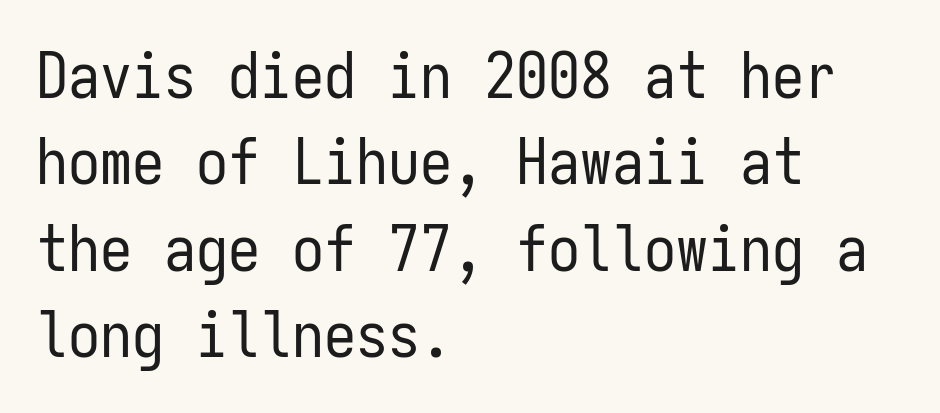
{"serif": "no", "italic": "no", "bold": "no", "weight": "regular", "width": "condensed", "stroke_contrast": "low", "x_height": "medium", "monospaced": "yes", "underline": "no", "align": "left", "line_spacing": "normal", "line_spacing_ratio": 1.35, "letter_spacing": "normal", "letter_spacing_em": 0.0, "glyph_px": 64}
